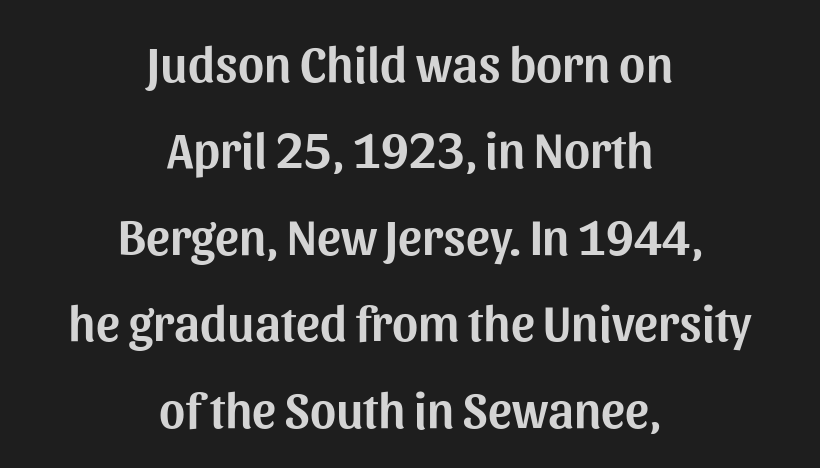
Italic: no, the glyphs are upright roman. Short and long lines alike share a common midpoint. Observe the ordinary spacing: letters are neighbours, not strangers. The rendering uses natural spacing where letterforms have individual widths. The rendering shows plain stroke endings on the letterforms — a sans-serif design. The space directly below the letters is spotless.
